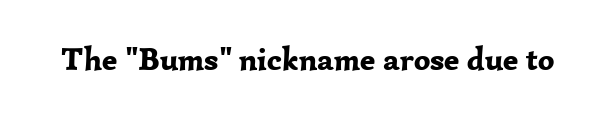
The image shows 32 px bold serif type, upright; set normal letter spacing, not underlined; low stroke contrast and a medium x-height.
